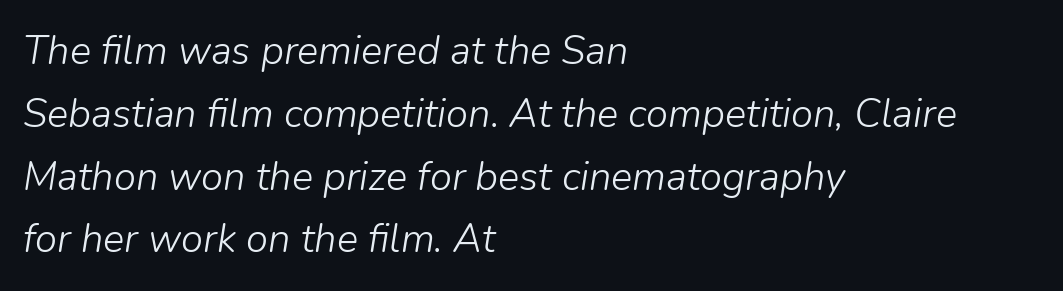
Q: Is the text bold? A: No.
Q: Is the text italic (slanted)? A: Yes, it leans right by about 9 degrees.
Q: Is the text underlined? A: No.
Q: How is the paragraph aligned? A: Left-aligned.
Q: Is the spacing between letters normal or unusually wide? A: Normal.
Q: Is the spacing between lines tight, normal or loose? A: Normal.
Q: Width (condensed, normal, or wide)? A: Normal.
Q: Stroke contrast? A: Low.
Q: x-height? A: Medium.
Q: Monospaced? A: No.
